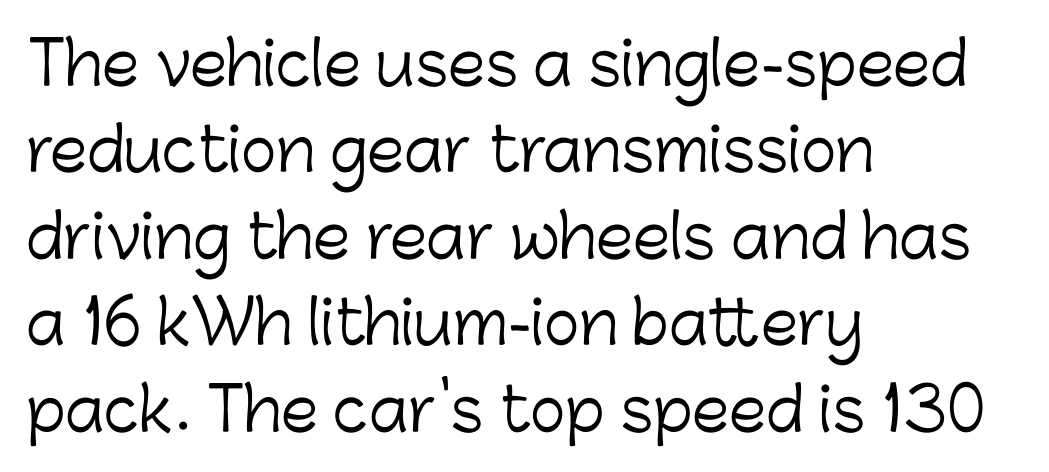
{"serif": "no", "italic": "no", "bold": "no", "weight": "light", "width": "normal", "stroke_contrast": "low", "x_height": "medium", "monospaced": "no", "underline": "no", "align": "left", "line_spacing": "normal", "line_spacing_ratio": 1.44, "letter_spacing": "normal", "letter_spacing_em": 0.0, "glyph_px": 60}
